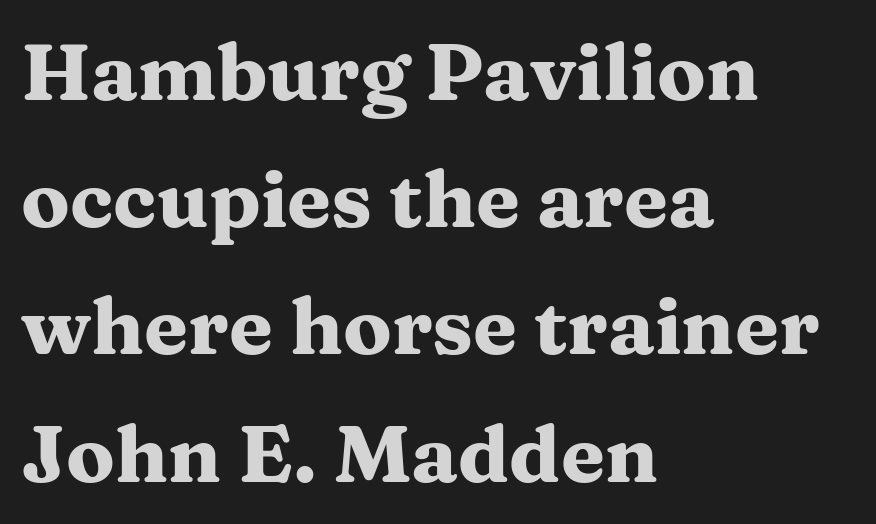
{"serif": "yes", "italic": "no", "bold": "yes", "weight": "heavy", "width": "wide", "stroke_contrast": "medium", "x_height": "medium", "monospaced": "no", "underline": "no", "align": "left", "line_spacing": "normal", "line_spacing_ratio": 1.59, "letter_spacing": "normal", "letter_spacing_em": 0.0, "glyph_px": 80}
